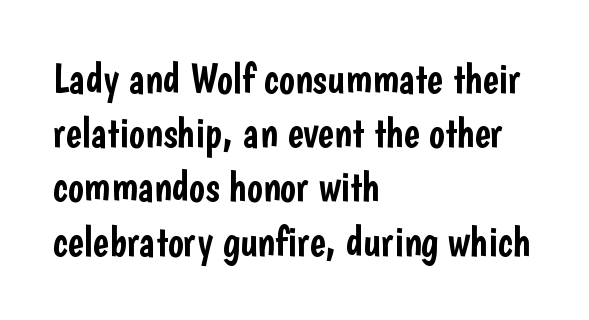
Q: Is the text italic (slanted)? A: No, it is upright.
Q: Is the typeface a serif or a sans-serif typeface? A: Sans-serif.
Q: Is the text underlined? A: No.
Q: How is the paragraph aligned? A: Left-aligned.
Q: Is the spacing between letters normal or unusually wide? A: Normal.
Q: Is the spacing between lines tight, normal or loose? A: Normal.
Q: Width (condensed, normal, or wide)? A: Condensed.
Q: Stroke contrast? A: Low.
Q: x-height? A: Medium.
Q: Monospaced? A: No.
